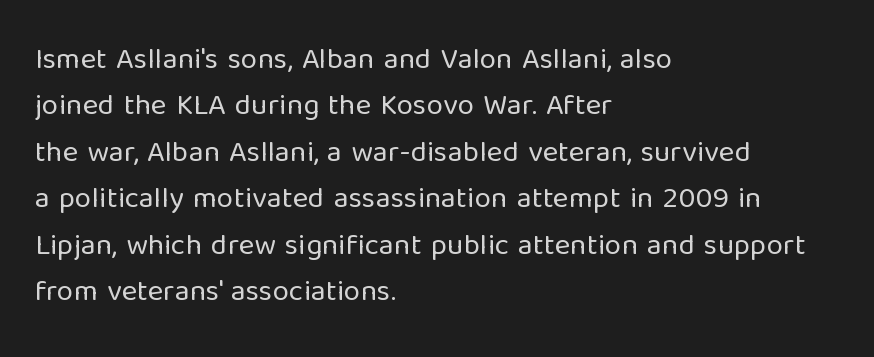
{"serif": "no", "italic": "no", "bold": "no", "weight": "regular", "width": "normal", "stroke_contrast": "low", "x_height": "medium", "monospaced": "no", "underline": "no", "align": "left", "line_spacing": "normal", "line_spacing_ratio": 1.55, "letter_spacing": "normal", "letter_spacing_em": 0.0, "glyph_px": 30}
